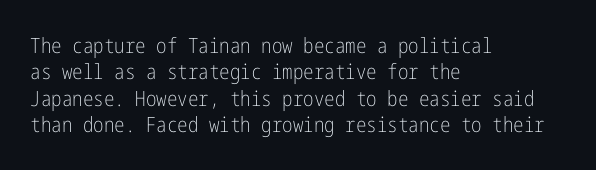
The rendering uses a moderate line-height, typical for paragraphs. Only glyphs here, with clear space below each row. The passage is arranged the way most books set body copy — flush left. Spacing between characters is what you'd get straight out of the box.
